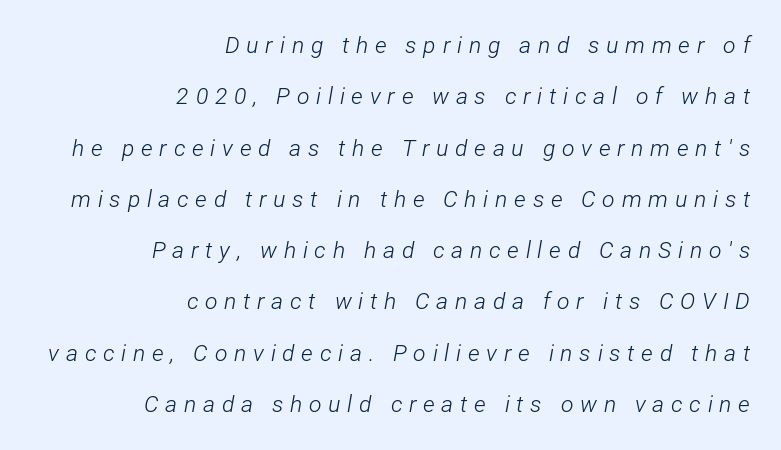
{"italic": "yes", "lean": "right", "slant_degrees": 12, "bold": "no", "underline": "no", "align": "right", "line_spacing": "loose", "line_spacing_ratio": 2.23, "letter_spacing": "wide", "letter_spacing_em": 0.29, "glyph_px": 23}
